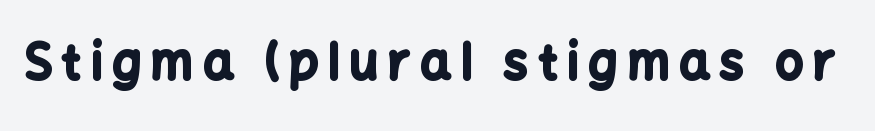
Rule under the text: the space is simply empty. Is this a sans? Yes — the strokes have no serifs. Here the glyphs are tracked loosely, breaking word shapes into spaced letters. Proportional: the letters do not fall into vertical columns. Vertical strokes here are truly vertical.
